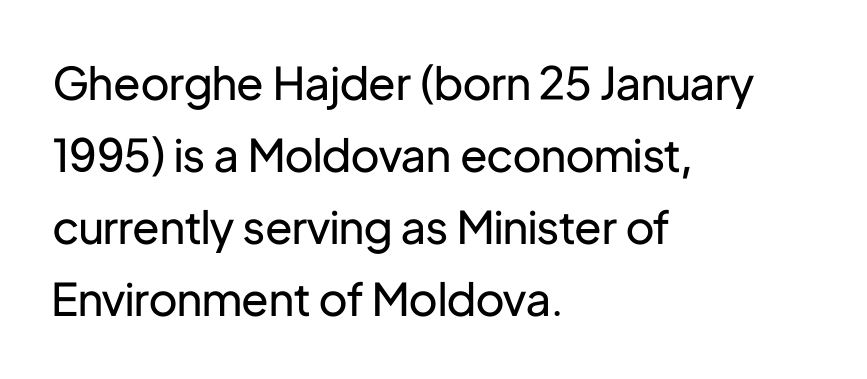
{"serif": "no", "italic": "no", "bold": "no", "weight": "regular", "width": "normal", "stroke_contrast": "low", "x_height": "medium", "monospaced": "no", "underline": "no", "align": "left", "line_spacing": "normal", "line_spacing_ratio": 1.6, "letter_spacing": "normal", "letter_spacing_em": 0.0, "glyph_px": 45}
